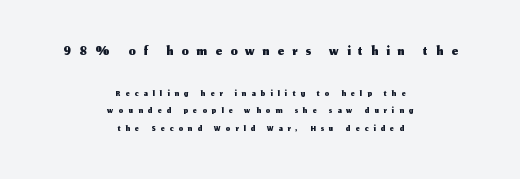
Q: Is the text italic (slanted)? A: No, it is upright.
Q: Is the text underlined? A: No.
Q: How is the paragraph aligned? A: Centered.
Q: Is the spacing between letters normal or unusually wide? A: Unusually wide.
Q: Is the spacing between lines tight, normal or loose? A: Normal.
Q: Which block of text is set in a larger size, the first (top) or the second (bottom)? A: The first (top) one.
